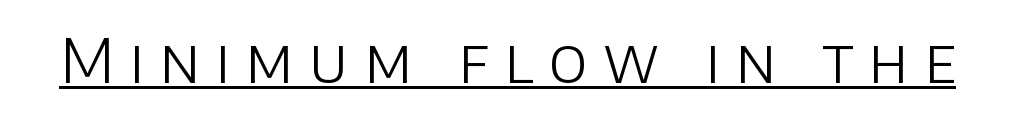
The image shows 62 px light sans-serif type, upright; set unusually wide letter spacing (+0.25 em), underlined; low stroke contrast and a large x-height.
